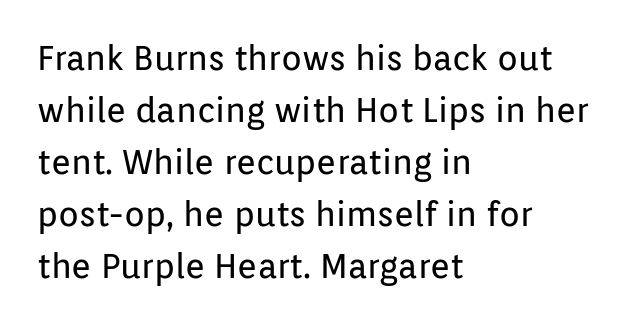
Check where the strokes stop: nothing finishes them off — pure sans. Typeset ragged right — the left edge is the straight one. The weight would be labelled regular, book, light, or lighter still. The passage shown is typed in a proportional face where columns would drift. Posture: upright roman.
